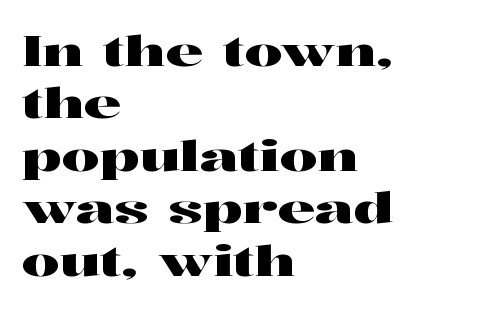
The image shows 42 px wide serif type, upright; set left-aligned, normal line spacing (1.25x), normal letter spacing, not underlined; high stroke contrast and a medium x-height.
